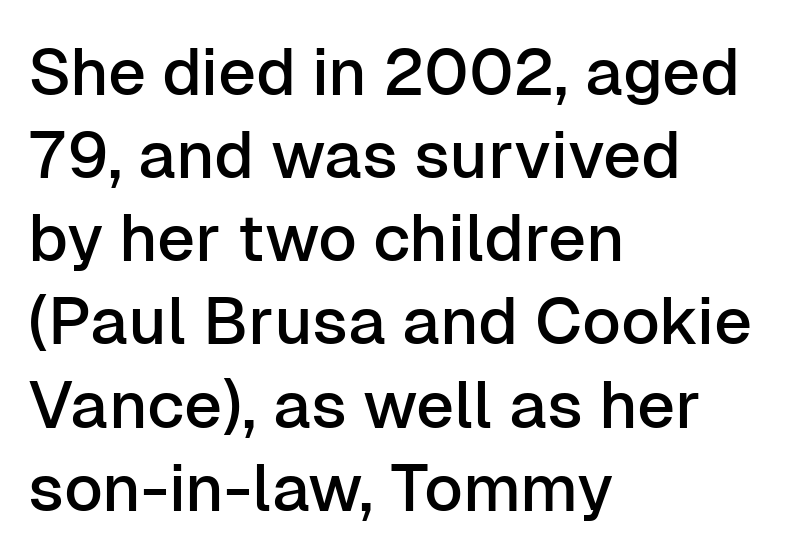
{"serif": "no", "italic": "no", "width": "normal", "stroke_contrast": "low", "x_height": "medium", "monospaced": "no", "underline": "no", "align": "left", "line_spacing": "normal", "line_spacing_ratio": 1.26, "letter_spacing": "normal", "letter_spacing_em": 0.0, "glyph_px": 66}
